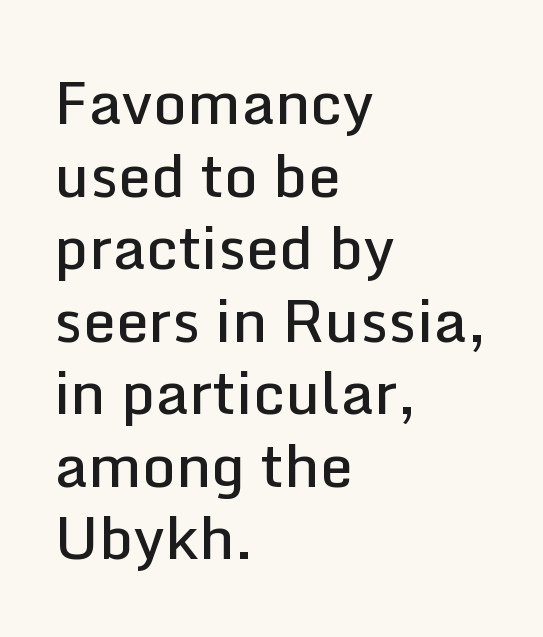
The image shows 59 px semibold sans-serif type, upright; set left-aligned, line spacing 1.23x, normal letter spacing, not underlined; low stroke contrast and a medium x-height.
